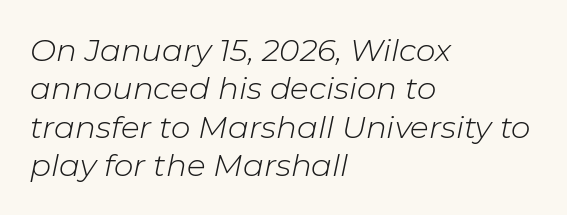
Q: Is the text bold? A: No.
Q: Is the text italic (slanted)? A: Yes, it leans right by about 11 degrees.
Q: Is the text underlined? A: No.
Q: How is the paragraph aligned? A: Left-aligned.
Q: Is the spacing between letters normal or unusually wide? A: Normal.
Q: Width (condensed, normal, or wide)? A: Normal.
Q: Stroke contrast? A: Low.
Q: x-height? A: Medium.
Q: Monospaced? A: No.
